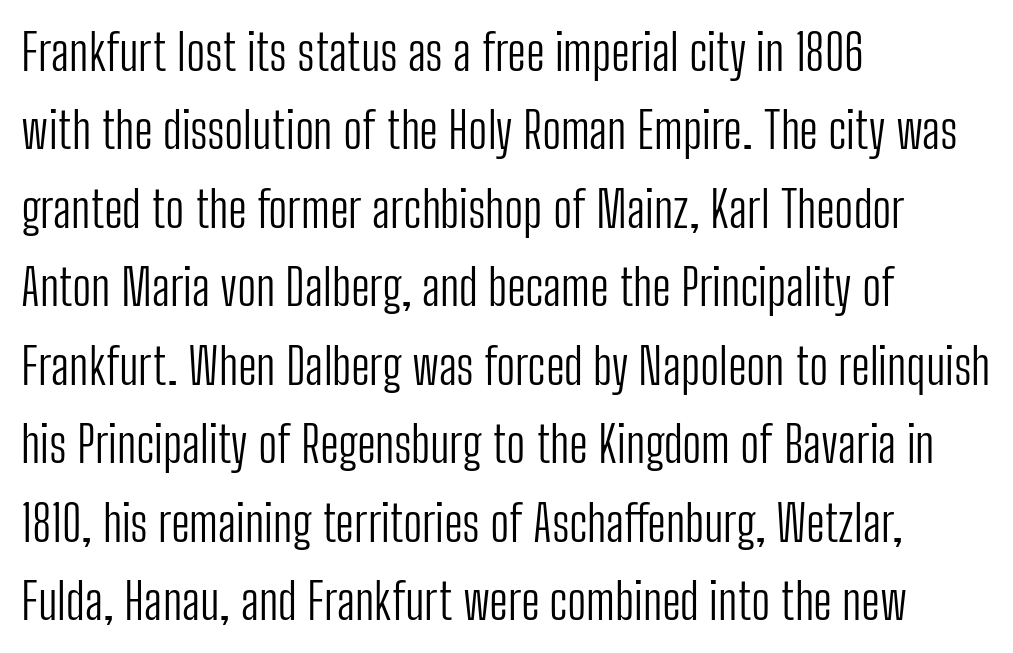
Q: Is the text bold? A: No.
Q: Is the text italic (slanted)? A: No, it is upright.
Q: Is the typeface a serif or a sans-serif typeface? A: Sans-serif.
Q: Is the text underlined? A: No.
Q: How is the paragraph aligned? A: Left-aligned.
Q: Is the spacing between letters normal or unusually wide? A: Normal.
Q: Is the spacing between lines tight, normal or loose? A: Normal.
Q: Width (condensed, normal, or wide)? A: Condensed.
Q: Stroke contrast? A: Low.
Q: x-height? A: Medium.
Q: Monospaced? A: No.
